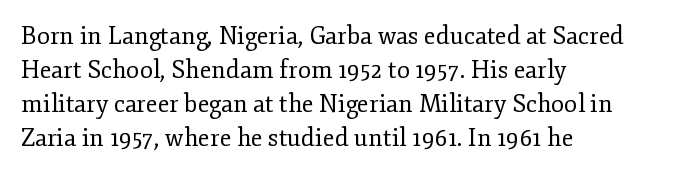
Decoration check: the copy has no underline. Teacher's note: observe the even left margin — that is flush-left alignment. Interline gaps are of average width in this sample. No chunkiness to these letters — they're not bold. These lines were composed using upright roman letters.
